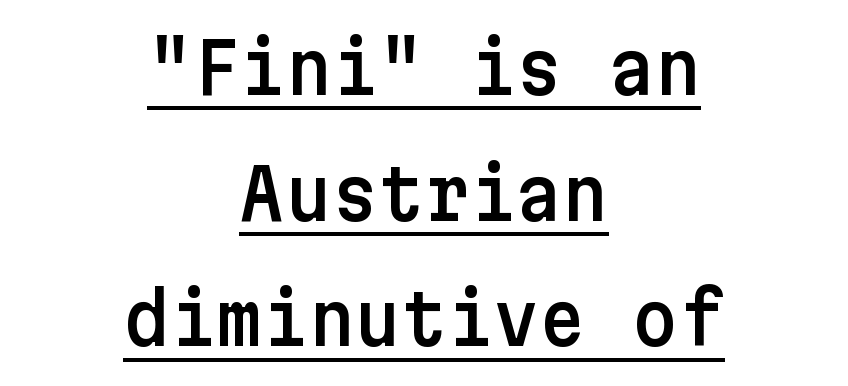
{"serif": "no", "italic": "no", "width": "normal", "stroke_contrast": "low", "x_height": "medium", "underline": "yes", "align": "center", "line_spacing_ratio": 1.77, "letter_spacing": "normal", "letter_spacing_em": 0.0, "glyph_px": 71}
